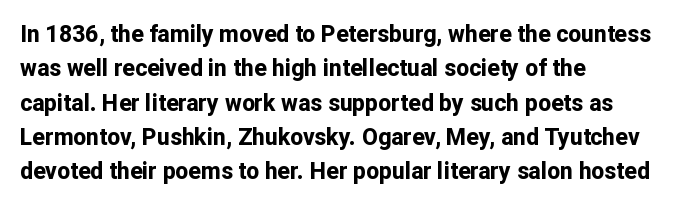
Q: Is the text bold? A: Yes.
Q: Is the text italic (slanted)? A: No, it is upright.
Q: Is the text underlined? A: No.
Q: How is the paragraph aligned? A: Left-aligned.
Q: Is the spacing between letters normal or unusually wide? A: Normal.
Q: Is the spacing between lines tight, normal or loose? A: Normal.
